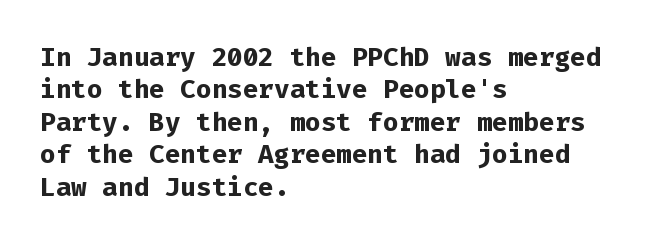
Interline gaps are of average width in this sample. Words float on clear page, feet unadorned. Weight check: bold — yes, fully. These lines were composed using upright roman letters.
